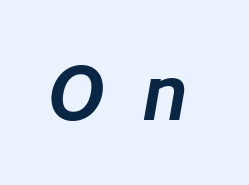
Would a proofreader flag this as italicized? Yes. The space directly below the letters is spotless. Do the characters align in a grid? No, the font is proportional. This sample uses expanded letter spacing, leaving extra air between glyphs.
